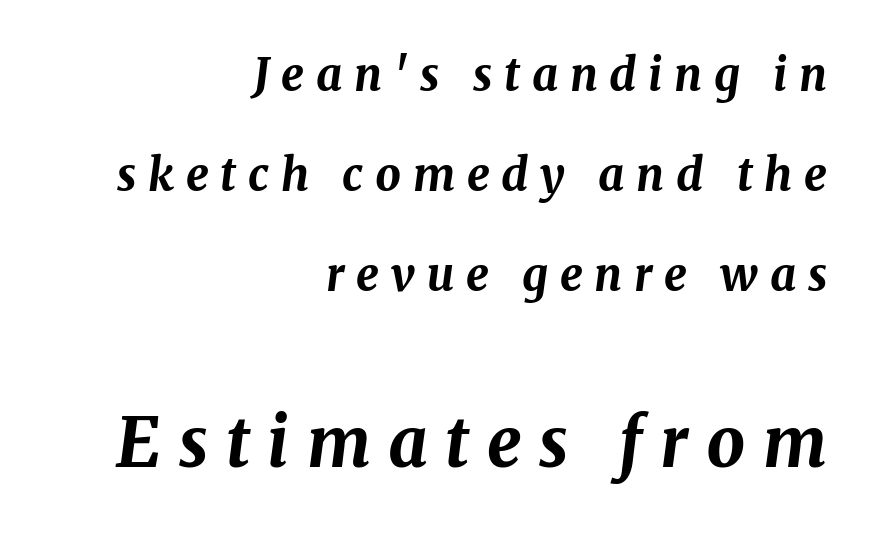
Q: Is the text bold? A: Yes.
Q: Is the text italic (slanted)? A: Yes, it leans right by about 8 degrees.
Q: Is the text underlined? A: No.
Q: How is the paragraph aligned? A: Right-aligned.
Q: Is the spacing between letters normal or unusually wide? A: Unusually wide.
Q: Is the spacing between lines tight, normal or loose? A: Loose.
Q: Which block of text is set in a larger size, the first (top) or the second (bottom)? A: The second (bottom) one.
Q: Width (condensed, normal, or wide)? A: Normal.
Q: Stroke contrast? A: Medium.
Q: x-height? A: Medium.
Q: Monospaced? A: No.
